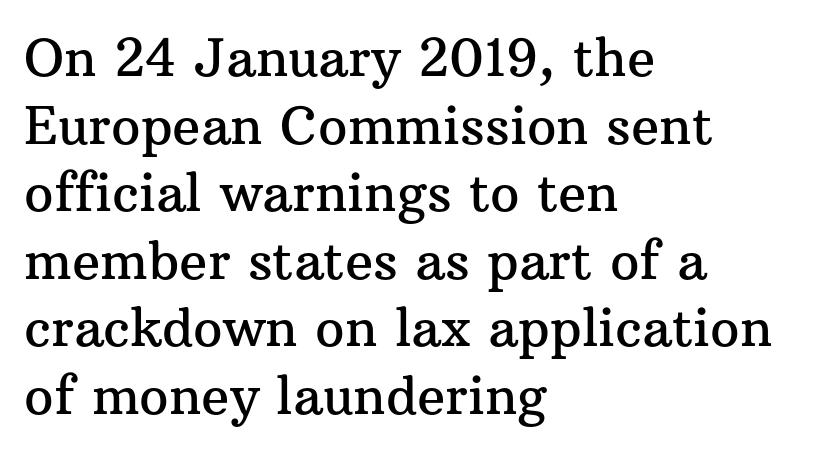
Q: Is the text italic (slanted)? A: No, it is upright.
Q: Is the typeface a serif or a sans-serif typeface? A: Serif.
Q: Is the text underlined? A: No.
Q: How is the paragraph aligned? A: Left-aligned.
Q: Is the spacing between letters normal or unusually wide? A: Normal.
Q: Is the spacing between lines tight, normal or loose? A: Normal.
Q: Width (condensed, normal, or wide)? A: Normal.
Q: Stroke contrast? A: Medium.
Q: x-height? A: Medium.
Q: Monospaced? A: No.
